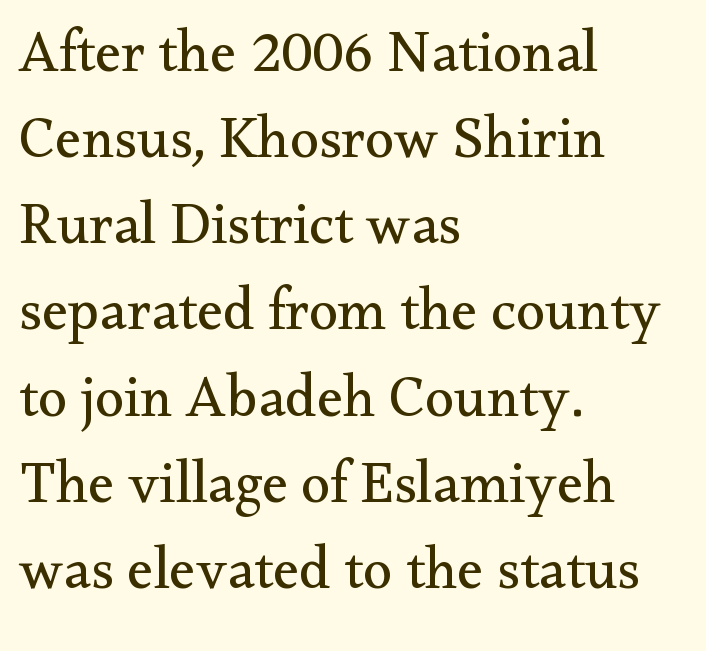
Letters have the restrained weight of plain body copy at most. How are the letters spaced? Ordinarily, with no added tracking. Each letter's strokes conclude with small projecting serifs. Honestly, the row spacing looks completely unremarkable. The letters advance in unequal steps, a hallmark of proportional type. This sample uses an upright cut, with every glyph sitting square on the baseline.
